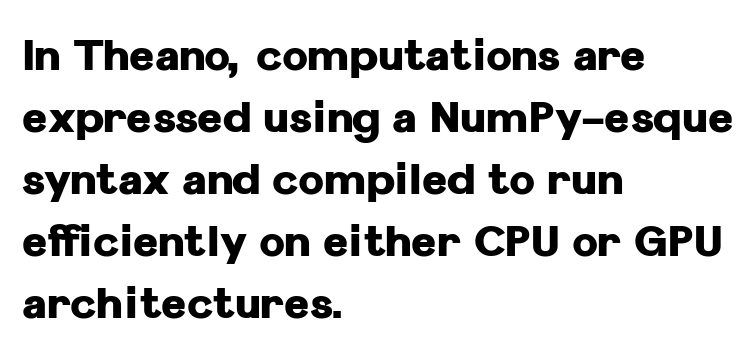
Q: Is the text bold? A: Yes.
Q: Is the text italic (slanted)? A: No, it is upright.
Q: Is the typeface a serif or a sans-serif typeface? A: Sans-serif.
Q: Is the text underlined? A: No.
Q: How is the paragraph aligned? A: Left-aligned.
Q: Is the spacing between letters normal or unusually wide? A: Normal.
Q: Is the spacing between lines tight, normal or loose? A: Normal.
Q: Width (condensed, normal, or wide)? A: Normal.
Q: Stroke contrast? A: Low.
Q: x-height? A: Medium.
Q: Monospaced? A: No.
